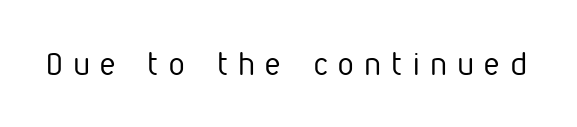
Underline: absent. The font's upright variant was chosen for this text. Think standard paragraph weight, or any step lighter than that. Typographically, this falls in the sans-serif category. These lines are rendered in a variable-pitch font.
